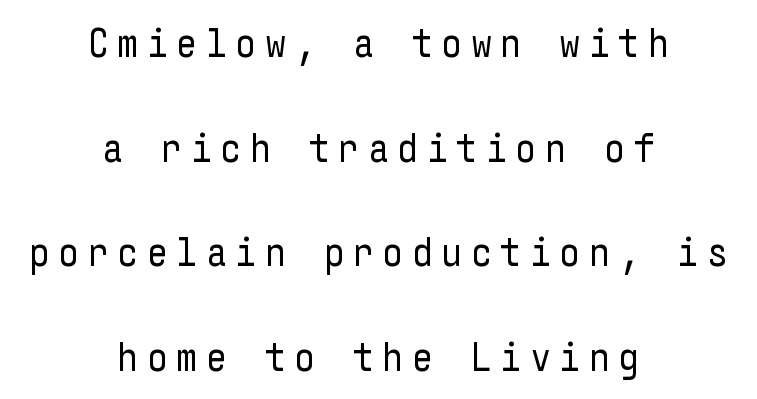
The image shows 42 px regular-weight, condensed sans-serif type, upright; set centered, loose line spacing (2.49x), not underlined; low stroke contrast and a medium x-height.
